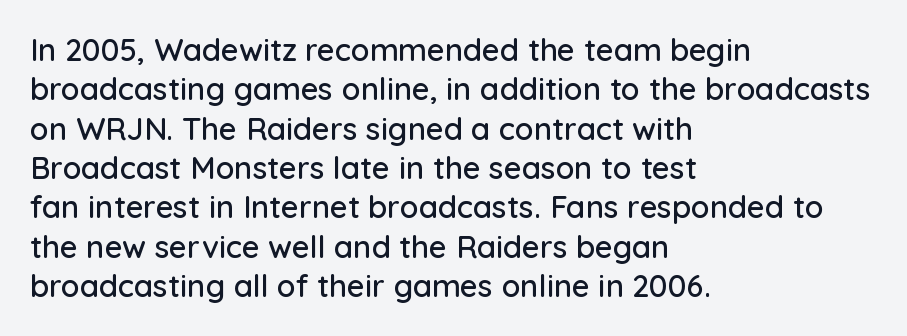
The image shows 31 px sans-serif type, upright; set left-aligned, normal line spacing (1.27x), normal letter spacing, not underlined; low stroke contrast and a medium x-height.
